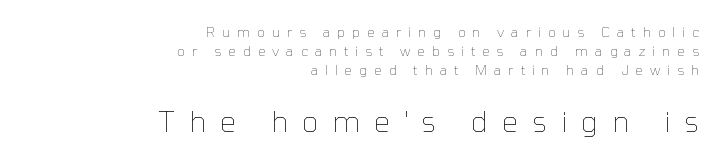
The image shows 29 px thin type, upright; set right-aligned, normal line spacing (1.35x), unusually wide letter spacing (+0.48 em), not underlined; the second (bottom) block is 2.07x larger; low stroke contrast and a medium x-height.
